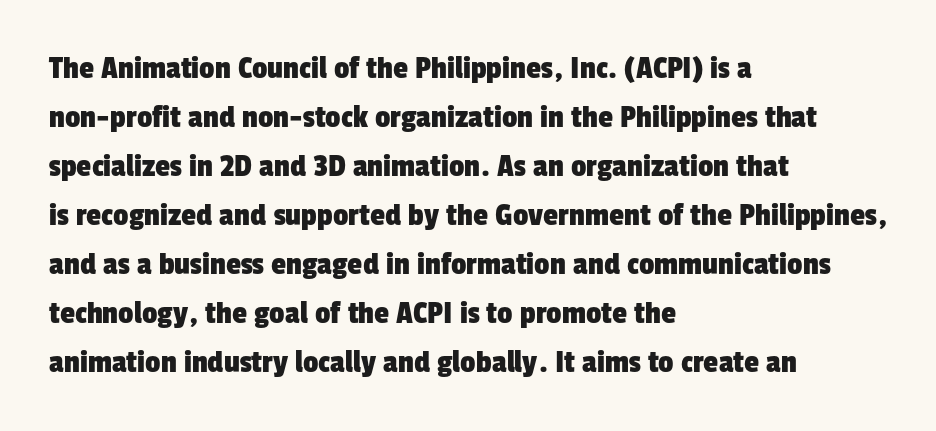
Q: Is the typeface a serif or a sans-serif typeface? A: Sans-serif.
Q: Is the text underlined? A: No.
Q: How is the paragraph aligned? A: Left-aligned.
Q: Is the spacing between letters normal or unusually wide? A: Normal.
Q: Is the spacing between lines tight, normal or loose? A: Normal.
Q: Width (condensed, normal, or wide)? A: Condensed.
Q: Stroke contrast? A: Low.
Q: x-height? A: Medium.
Q: Monospaced? A: No.
